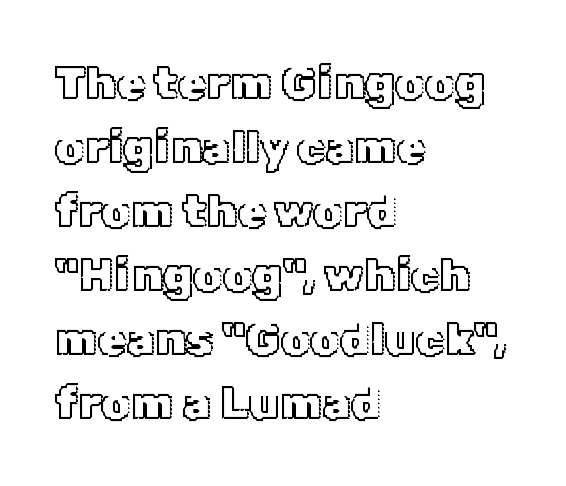
Here the designer chose a conventional face with non-uniform glyph widths. Honestly, there is no underline to notice here at all. Regular leading. Reading down the block, your eye returns to a fixed left position each line.
